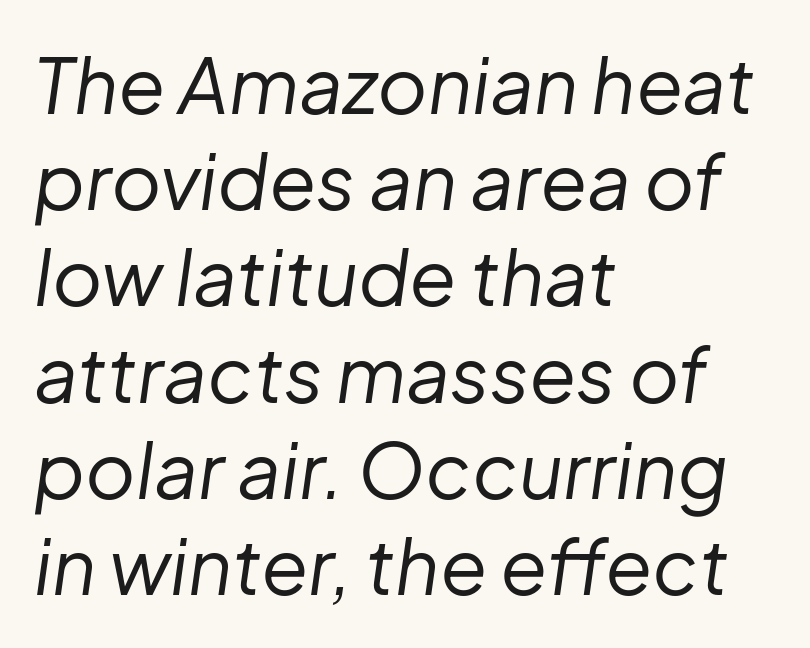
The image shows 77 px regular-weight type, italic (leaning right); set left-aligned, normal line spacing (1.25x), normal letter spacing, not underlined; low stroke contrast and a medium x-height.
